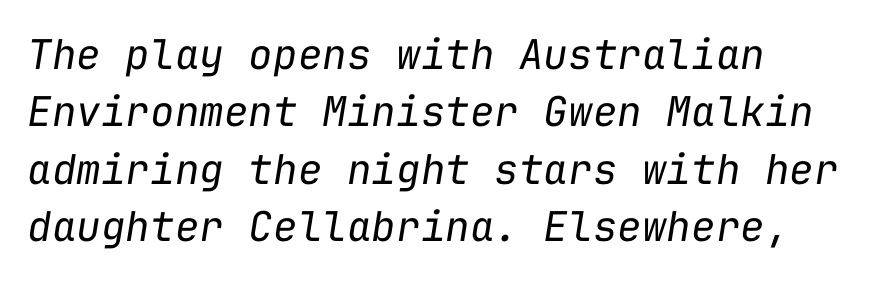
{"italic": "yes", "lean": "right", "slant_degrees": 9, "bold": "no", "weight": "regular", "width": "normal", "stroke_contrast": "low", "x_height": "medium", "monospaced": "yes", "underline": "no", "align": "left", "line_spacing": "normal", "line_spacing_ratio": 1.4, "letter_spacing": "normal", "letter_spacing_em": 0.0, "glyph_px": 41}
